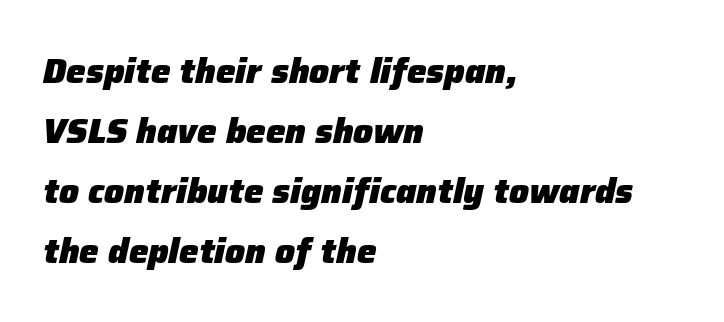
{"italic": "yes", "lean": "right", "slant_degrees": 12, "bold": "yes", "weight": "heavy", "width": "normal", "stroke_contrast": "low", "x_height": "medium", "monospaced": "no", "underline": "no", "align": "left", "line_spacing_ratio": 1.71, "letter_spacing": "normal", "letter_spacing_em": 0.0, "glyph_px": 35}
